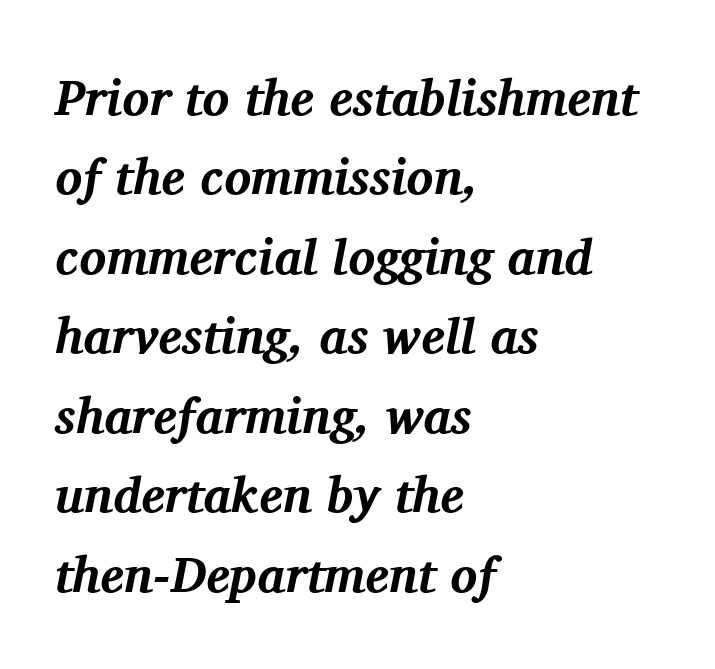
Q: Is the text bold? A: Yes.
Q: Is the text italic (slanted)? A: Yes, it leans right by about 11 degrees.
Q: Is the typeface a serif or a sans-serif typeface? A: Serif.
Q: Is the text underlined? A: No.
Q: How is the paragraph aligned? A: Left-aligned.
Q: Is the spacing between letters normal or unusually wide? A: Normal.
Q: Is the spacing between lines tight, normal or loose? A: Normal.
Q: Width (condensed, normal, or wide)? A: Normal.
Q: Stroke contrast? A: Medium.
Q: x-height? A: Medium.
Q: Monospaced? A: No.
